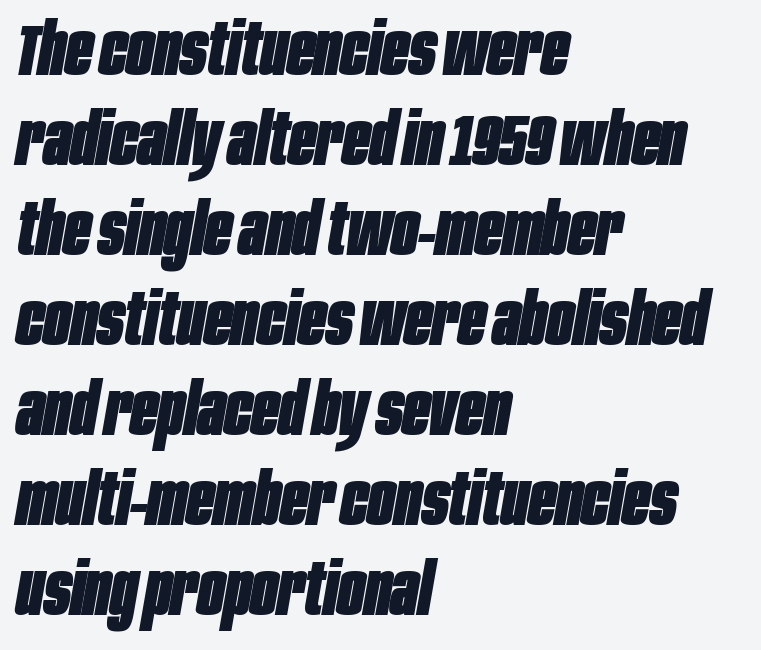
Every row of glyphs begins at an identical x-position on the left. Underline: absent. The characters look thick and weighty, a clear bold. Interline gaps are of average width in this sample.
